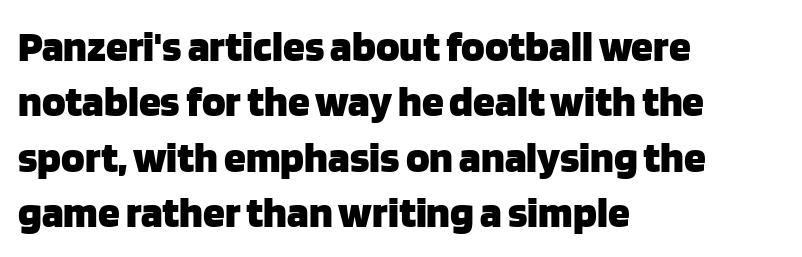
One glance says typical: line gaps are just what's usual. The typesetter chose a ragged-right arrangement here. Note the varied advance widths — an 'i' is clearly narrower than an 'm'. I'd describe the lettering as bold — thick and assertive. Decoration check: the copy has no underline.
